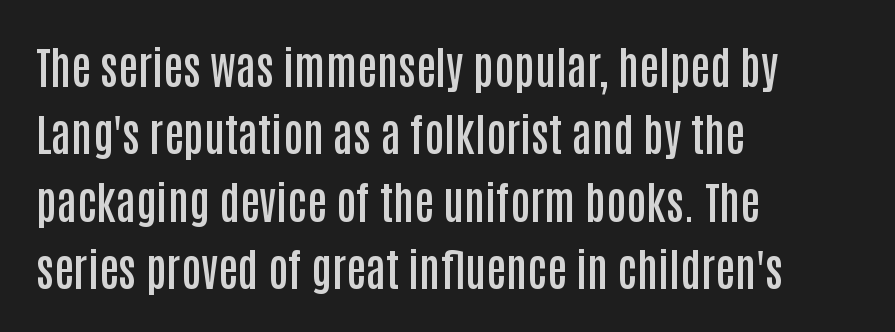
{"serif": "no", "italic": "no", "bold": "semi", "weight": "semibold", "width": "condensed", "stroke_contrast": "low", "x_height": "large", "monospaced": "no", "underline": "no", "align": "left", "line_spacing": "normal", "line_spacing_ratio": 1.53, "letter_spacing": "normal", "letter_spacing_em": 0.0, "glyph_px": 44}
